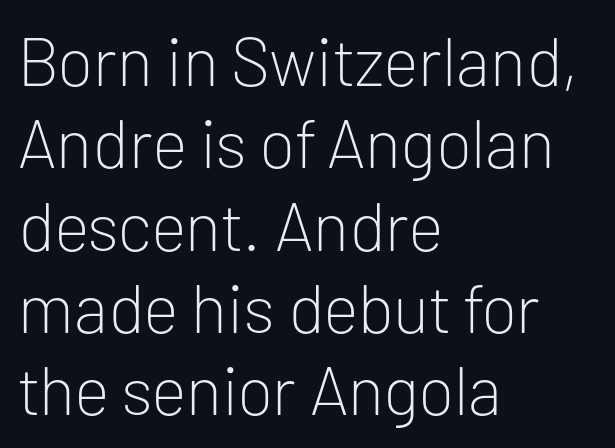
Words appear dense and cohesive because spacing is normal. The letterforms sit at book weight or below. The text was rendered using a sans face with plain stroke endings. The letters stand upright; this is a roman face. Character widths vary here, with narrow letters taking less room than wide ones.
